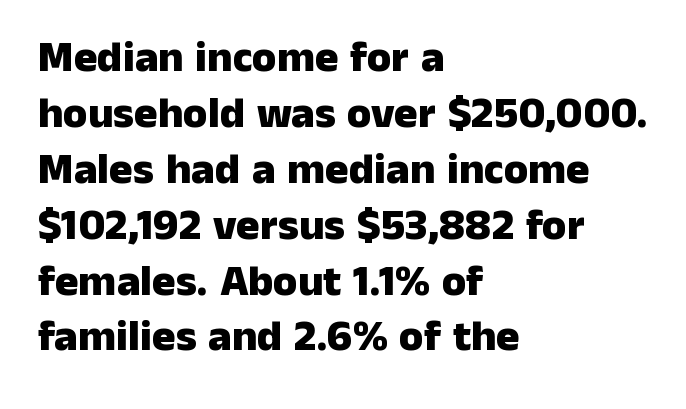
In terms of letterform style, serifs are entirely absent. Evenly set lines give the paragraph a standard silhouette. Letters rest on an invisible, unmarked baseline. Words appear dense and cohesive because spacing is normal.
